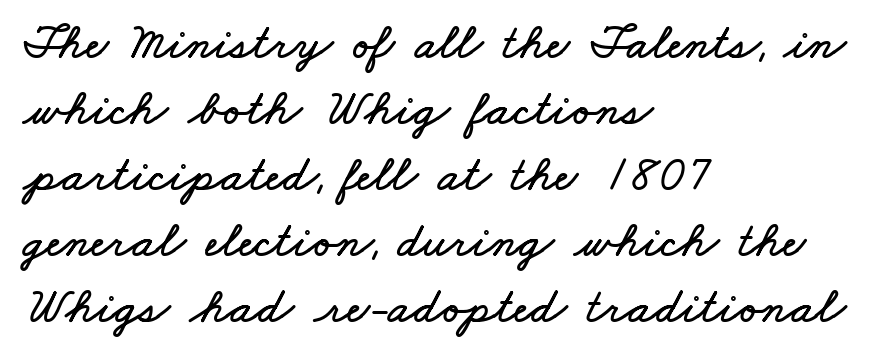
Here the glyphs are tracked normally, forming tight word shapes. The lines sit at an ordinary, default distance from one another. Do the characters align in a grid? No, the font is proportional. Left-aligned paragraph, ragged on the right.
